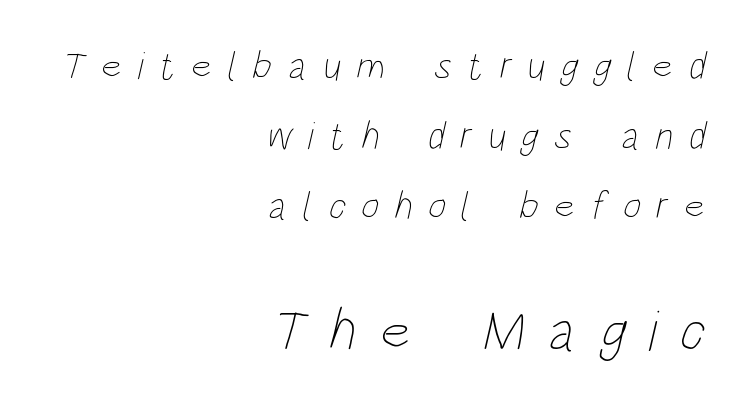
The image shows 58 px thin, condensed type; set right-aligned, line spacing 1.79x, unusually wide letter spacing (+0.4 em), not underlined; the second (bottom) block is 1.49x larger; low stroke contrast and a large x-height.
